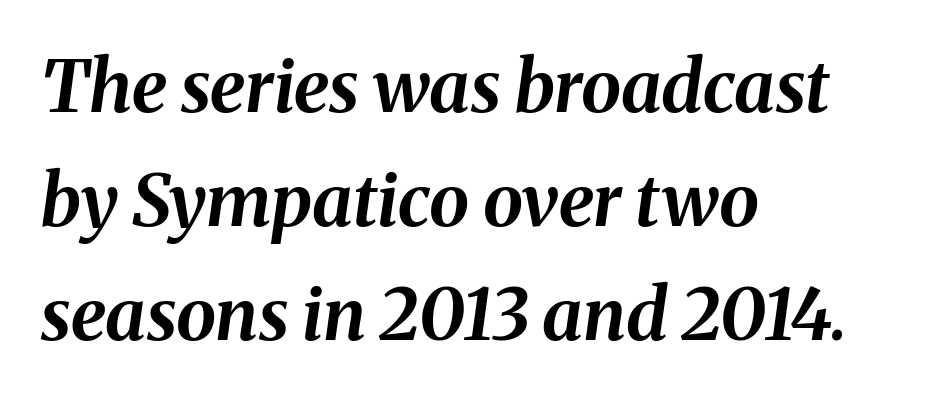
Does the leading feel generous? No, just average. Looks like regular typesetting: each glyph gets only the width it needs. The paragraph shown leans on its left margin. I'd describe the lettering as bold — thick and assertive.
